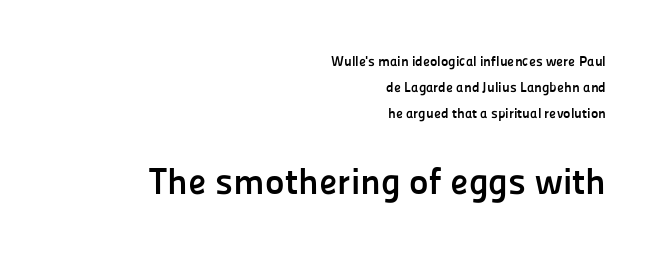
Spacing between characters is what you'd get straight out of the box. Which chunk is bigger? The second one — the bottom block dwarfs the top. The typesetter chose a ragged-left arrangement here. Posture: straight, roman, zero tilt. Think of a printed novel: that variable character pitch is what you see here.
